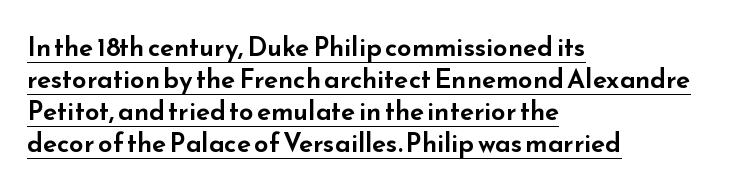
Q: Is the text italic (slanted)? A: No, it is upright.
Q: Is the text underlined? A: Yes.
Q: How is the paragraph aligned? A: Left-aligned.
Q: Is the spacing between letters normal or unusually wide? A: Normal.
